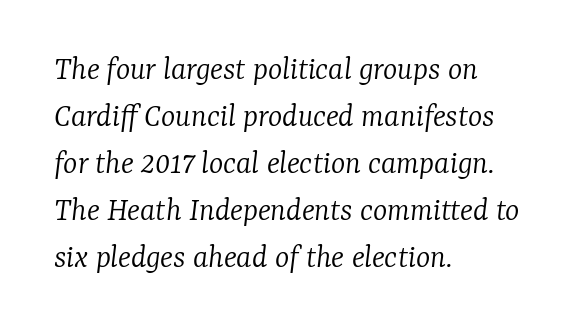
The axis of the letterforms is tilted away from vertical. Regarding leading, the lines here are spaced in the standard way. Descender tails drop into unmarked territory. The letters advance in unequal steps, a hallmark of proportional type.
